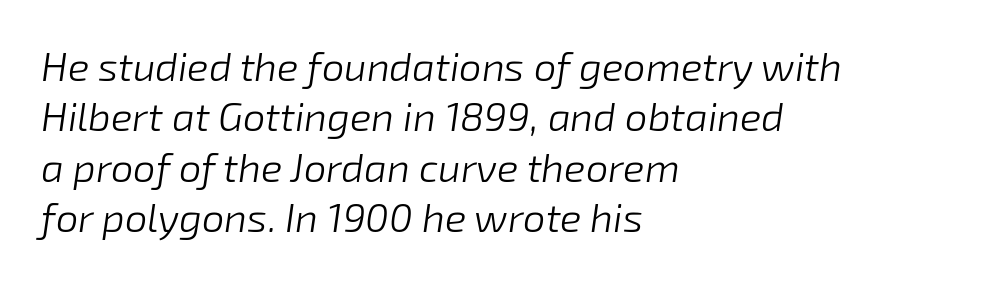
The image shows 40 px light type, italic (leaning right); set left-aligned, normal line spacing (1.26x), normal letter spacing, not underlined; low stroke contrast and a medium x-height.
